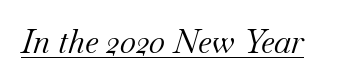
Q: Is the text bold? A: No.
Q: Is the text italic (slanted)? A: Yes, it leans right by about 18 degrees.
Q: Is the typeface a serif or a sans-serif typeface? A: Serif.
Q: Is the text underlined? A: Yes.
Q: Is the spacing between letters normal or unusually wide? A: Normal.
Q: Width (condensed, normal, or wide)? A: Normal.
Q: Stroke contrast? A: Medium.
Q: x-height? A: Small.
Q: Monospaced? A: No.
